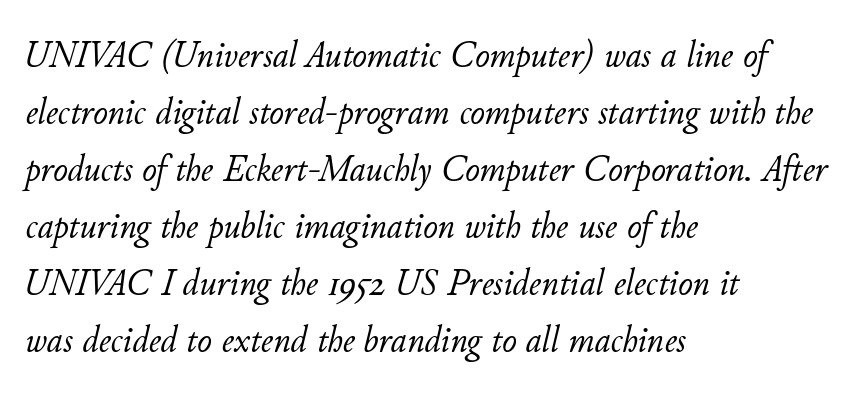
Q: Is the text bold? A: No.
Q: Is the text italic (slanted)? A: Yes, it leans right by about 11 degrees.
Q: Is the text underlined? A: No.
Q: How is the paragraph aligned? A: Left-aligned.
Q: Is the spacing between letters normal or unusually wide? A: Normal.
Q: Is the spacing between lines tight, normal or loose? A: Normal.
Q: Width (condensed, normal, or wide)? A: Normal.
Q: Stroke contrast? A: Low.
Q: x-height? A: Small.
Q: Monospaced? A: No.
